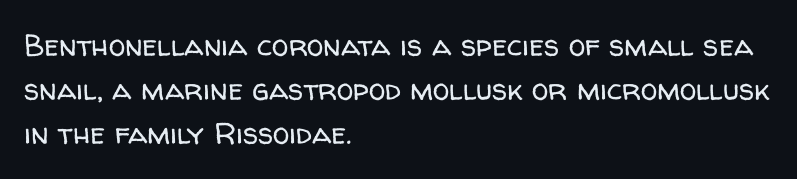
The image shows 30 px regular-weight sans-serif type, upright; set left-aligned, normal line spacing (1.47x), normal letter spacing, not underlined; low stroke contrast and a medium x-height.
